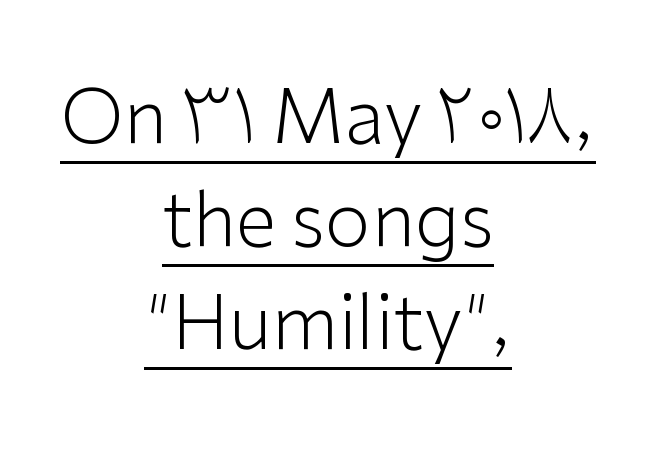
The typeface has the unassuming heft of standard copy or less. A typographer would call this underscored text. Characters remain perfectly vertical along every line. A typesetter would label this face a sans.
